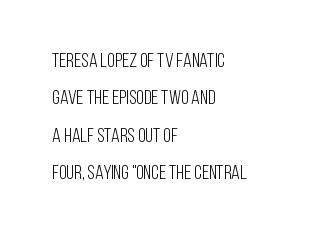
Caption: multi-line text, flush left, ragged right. Tall strokes in this sample are plumb rather than angled. The weight would be labelled regular, book, light, or lighter still. This rendering leaves character spacing at its baseline value. Underline: absent.
